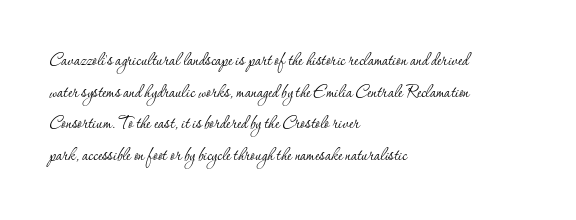
{"bold": "no", "underline": "no", "align": "left", "line_spacing": "normal", "line_spacing_ratio": 1.51, "letter_spacing": "normal", "letter_spacing_em": 0.0, "glyph_px": 21}
